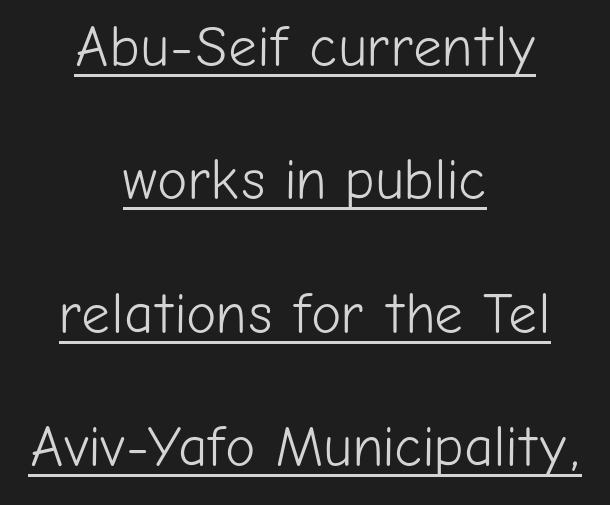
{"serif": "no", "italic": "no", "bold": "no", "weight": "light", "width": "normal", "stroke_contrast": "low", "x_height": "medium", "monospaced": "no", "underline": "yes", "align": "center", "line_spacing": "loose", "line_spacing_ratio": 2.34, "letter_spacing": "normal", "letter_spacing_em": 0.0, "glyph_px": 57}
